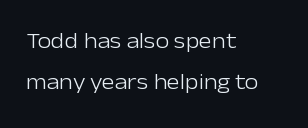
Q: Is the text bold? A: No.
Q: Is the text italic (slanted)? A: No, it is upright.
Q: Is the text underlined? A: No.
Q: How is the paragraph aligned? A: Left-aligned.
Q: Is the spacing between letters normal or unusually wide? A: Normal.
